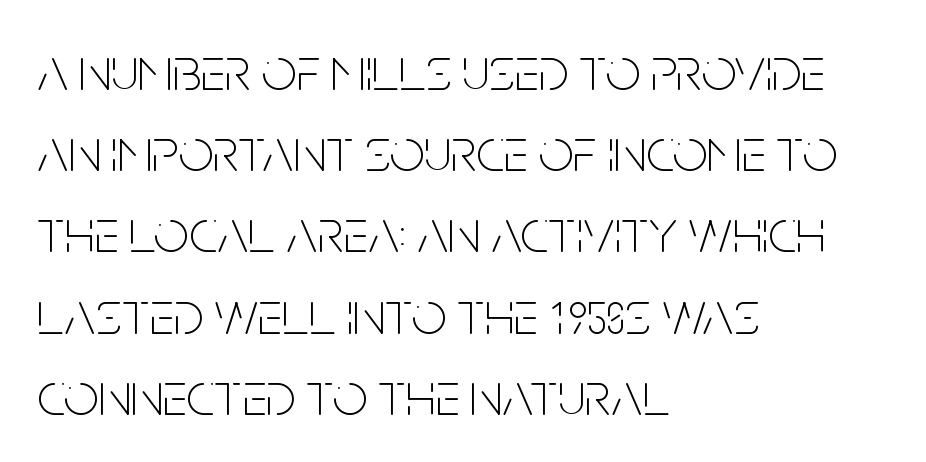
Q: Is the text bold? A: No.
Q: Is the text italic (slanted)? A: No, it is upright.
Q: Is the typeface a serif or a sans-serif typeface? A: Sans-serif.
Q: Is the text underlined? A: No.
Q: How is the paragraph aligned? A: Left-aligned.
Q: Is the spacing between letters normal or unusually wide? A: Normal.
Q: Is the spacing between lines tight, normal or loose? A: Normal.
Q: Width (condensed, normal, or wide)? A: Condensed.
Q: Stroke contrast? A: Low.
Q: x-height? A: Large.
Q: Monospaced? A: No.
